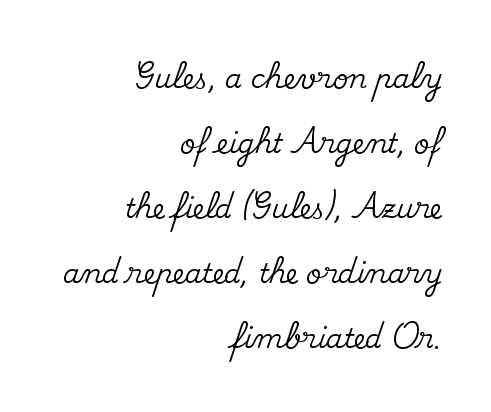
Words appear dense and cohesive because spacing is normal. Typeset ragged left — the right edge is the straight one. Line spacing here is loose. Underline: absent.
